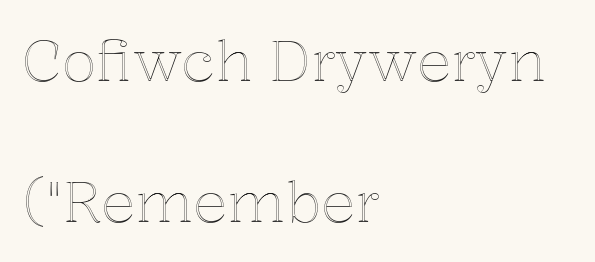
{"italic": "no", "width": "normal", "x_height": "medium", "monospaced": "no", "underline": "no", "align": "left", "line_spacing": "loose", "line_spacing_ratio": 2.48, "letter_spacing": "normal", "letter_spacing_em": 0.0, "glyph_px": 57}
